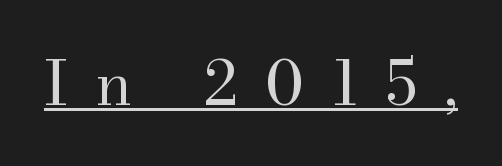
The image shows 61 px regular-weight serif type, upright; set unusually wide letter spacing (+0.46 em), underlined; medium stroke contrast and a small x-height.
